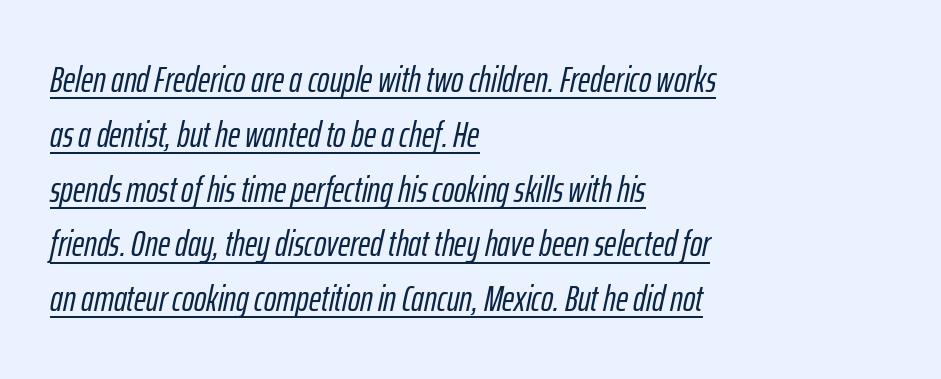
{"italic": "yes", "lean": "right", "slant_degrees": 12, "width": "condensed", "stroke_contrast": "low", "x_height": "medium", "monospaced": "no", "underline": "yes", "align": "left", "line_spacing": "normal", "line_spacing_ratio": 1.48, "letter_spacing": "normal", "letter_spacing_em": 0.0, "glyph_px": 37}
